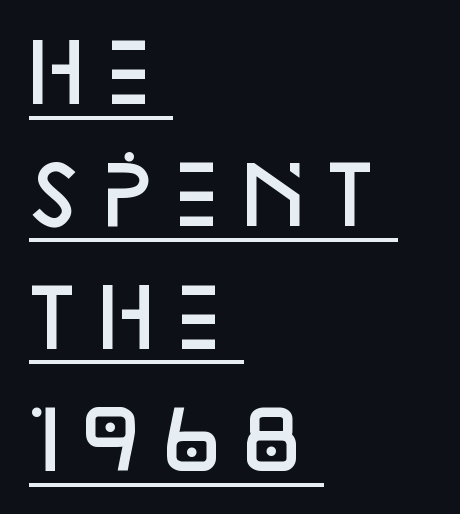
The image shows 79 px semibold sans-serif type, upright; set left-aligned, normal line spacing (1.55x), normal letter spacing, underlined; low stroke contrast and a large x-height.
